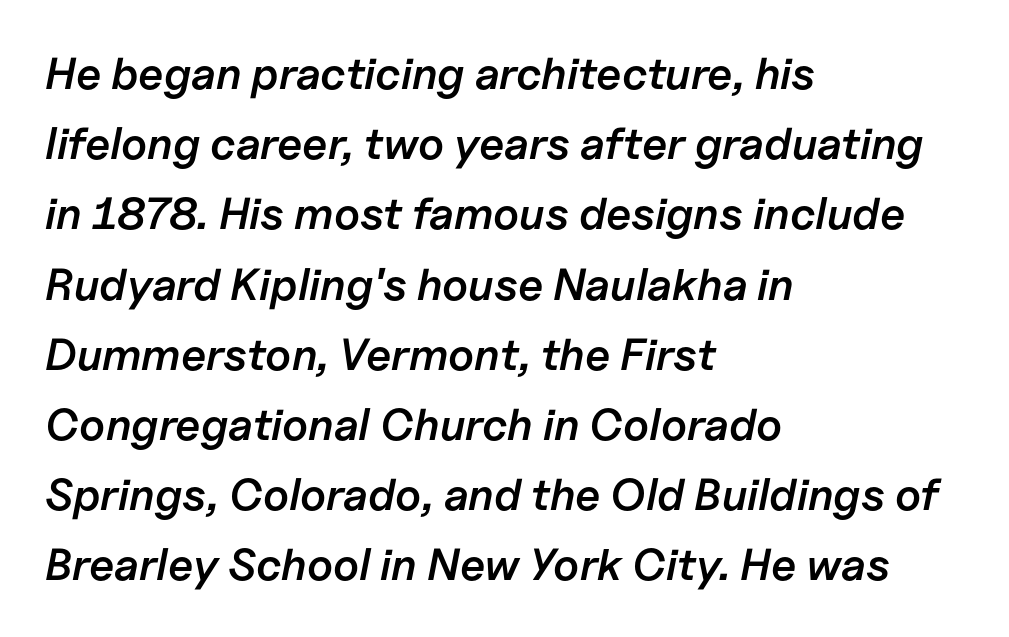
{"italic": "yes", "lean": "right", "slant_degrees": 11, "bold": "semi", "weight": "semibold", "width": "normal", "stroke_contrast": "low", "x_height": "medium", "monospaced": "no", "underline": "no", "align": "left", "line_spacing": "normal", "line_spacing_ratio": 1.56, "letter_spacing": "normal", "letter_spacing_em": 0.0, "glyph_px": 45}
